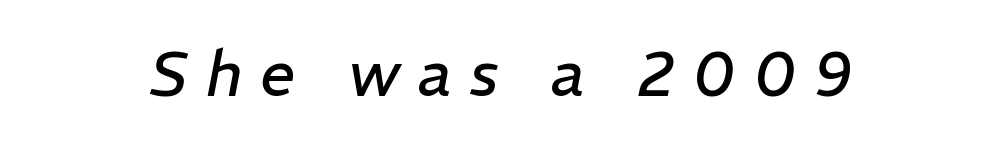
Q: Is the text bold? A: No.
Q: Is the text italic (slanted)? A: Yes, it leans right by about 11 degrees.
Q: Is the text underlined? A: No.
Q: Is the spacing between letters normal or unusually wide? A: Unusually wide.
Q: Width (condensed, normal, or wide)? A: Normal.
Q: Stroke contrast? A: Low.
Q: x-height? A: Medium.
Q: Monospaced? A: No.
